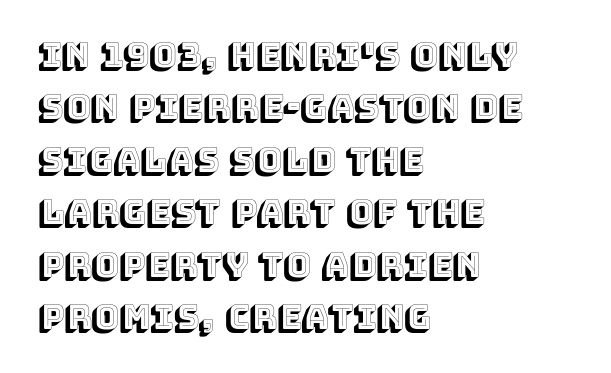
{"italic": "no", "width": "normal", "x_height": "large", "monospaced": "no", "underline": "no", "align": "left", "line_spacing": "normal", "line_spacing_ratio": 1.59, "letter_spacing": "normal", "letter_spacing_em": 0.0, "glyph_px": 33}
